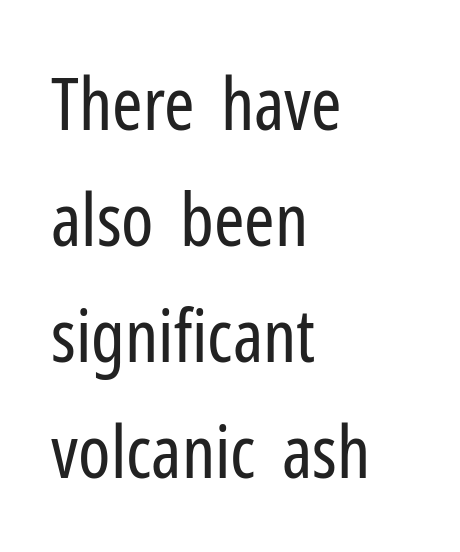
Q: Is the text bold? A: No.
Q: Is the text italic (slanted)? A: No, it is upright.
Q: Is the typeface a serif or a sans-serif typeface? A: Sans-serif.
Q: Is the text underlined? A: No.
Q: How is the paragraph aligned? A: Left-aligned.
Q: Is the spacing between letters normal or unusually wide? A: Normal.
Q: Is the spacing between lines tight, normal or loose? A: Normal.
Q: Width (condensed, normal, or wide)? A: Condensed.
Q: Stroke contrast? A: Low.
Q: x-height? A: Medium.
Q: Monospaced? A: No.
